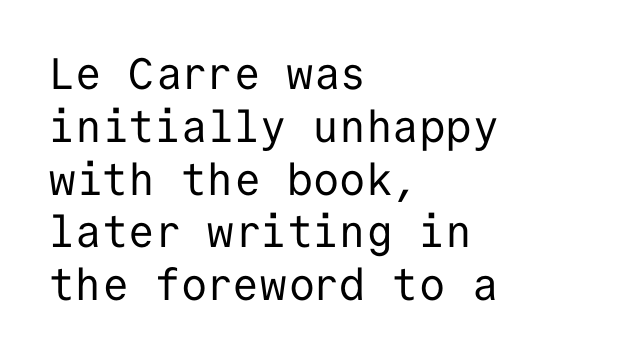
The image shows 44 px regular-weight sans-serif type, upright, monospaced; set left-aligned, line spacing 1.2x, normal letter spacing, not underlined; low stroke contrast and a medium x-height.
